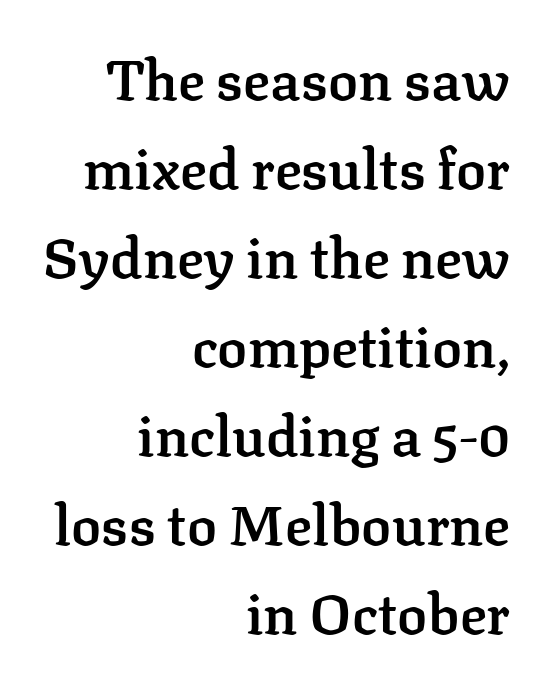
Q: Is the text bold? A: Semi-bold.
Q: Is the text italic (slanted)? A: No, it is upright.
Q: Is the typeface a serif or a sans-serif typeface? A: Serif.
Q: Is the text underlined? A: No.
Q: How is the paragraph aligned? A: Right-aligned.
Q: Is the spacing between letters normal or unusually wide? A: Normal.
Q: Is the spacing between lines tight, normal or loose? A: Normal.
Q: Width (condensed, normal, or wide)? A: Normal.
Q: Stroke contrast? A: Low.
Q: x-height? A: Medium.
Q: Monospaced? A: No.
